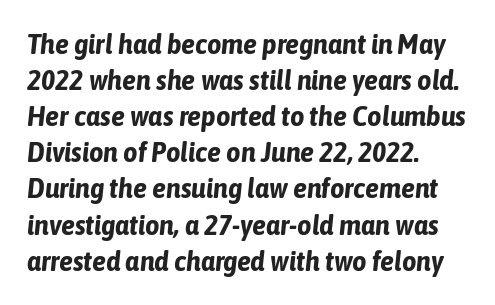
Q: Is the text bold? A: Yes.
Q: Is the text italic (slanted)? A: Yes, it leans right by about 6 degrees.
Q: Is the text underlined? A: No.
Q: How is the paragraph aligned? A: Left-aligned.
Q: Is the spacing between letters normal or unusually wide? A: Normal.
Q: Is the spacing between lines tight, normal or loose? A: Normal.
Q: Width (condensed, normal, or wide)? A: Condensed.
Q: Stroke contrast? A: Low.
Q: x-height? A: Medium.
Q: Monospaced? A: No.
